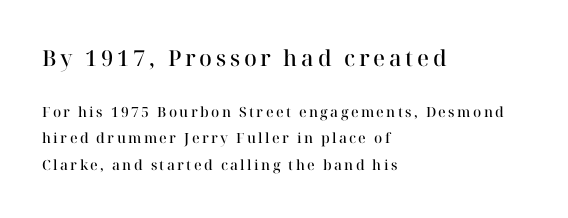
Q: Is the text bold? A: Semi-bold.
Q: Is the text italic (slanted)? A: No, it is upright.
Q: Is the text underlined? A: No.
Q: How is the paragraph aligned? A: Left-aligned.
Q: Is the spacing between lines tight, normal or loose? A: Loose.
Q: Which block of text is set in a larger size, the first (top) or the second (bottom)? A: The first (top) one.
